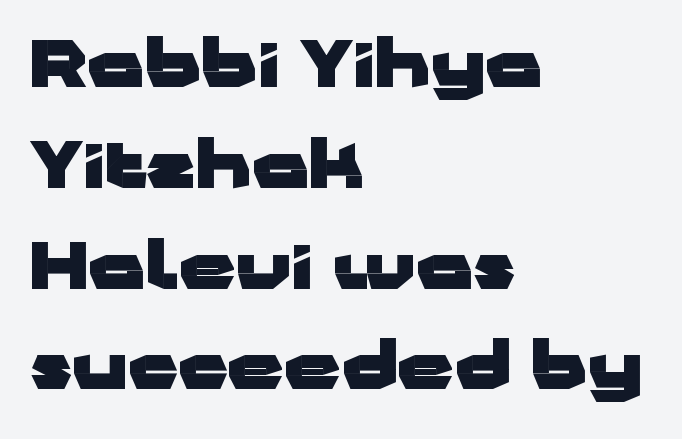
The image shows 63 px heavy, wide sans-serif type, upright; set left-aligned, normal line spacing (1.6x), normal letter spacing, not underlined; low stroke contrast and a medium x-height.
